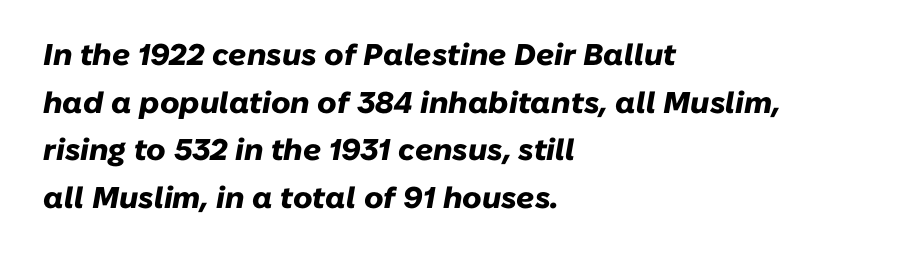
Q: Is the text bold? A: Yes.
Q: Is the text italic (slanted)? A: Yes, it leans right by about 10 degrees.
Q: Is the text underlined? A: No.
Q: How is the paragraph aligned? A: Left-aligned.
Q: Is the spacing between letters normal or unusually wide? A: Normal.
Q: Is the spacing between lines tight, normal or loose? A: Normal.
Q: Width (condensed, normal, or wide)? A: Normal.
Q: Stroke contrast? A: Low.
Q: x-height? A: Medium.
Q: Monospaced? A: No.
